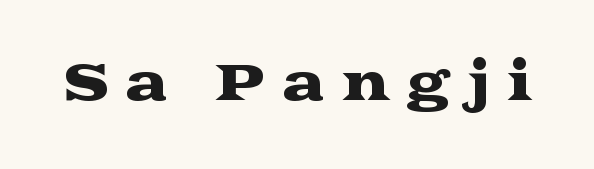
{"serif": "yes", "italic": "no", "width": "wide", "stroke_contrast": "medium", "x_height": "medium", "monospaced": "no", "underline": "no", "letter_spacing": "wide", "letter_spacing_em": 0.32, "glyph_px": 50}
